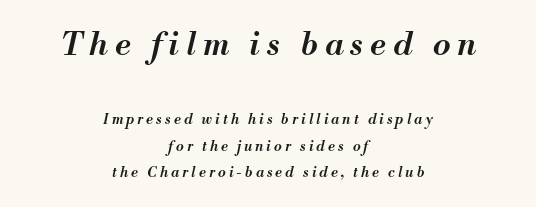
Spacing between characters has been opened up far beyond the box default. Every character sits at an angle, as italics do. Underlining? Definitely not there. Size hierarchy here favors the leading block over the trailing one. The face used here is a semibold: visibly heavier than regular, lighter than bold.
